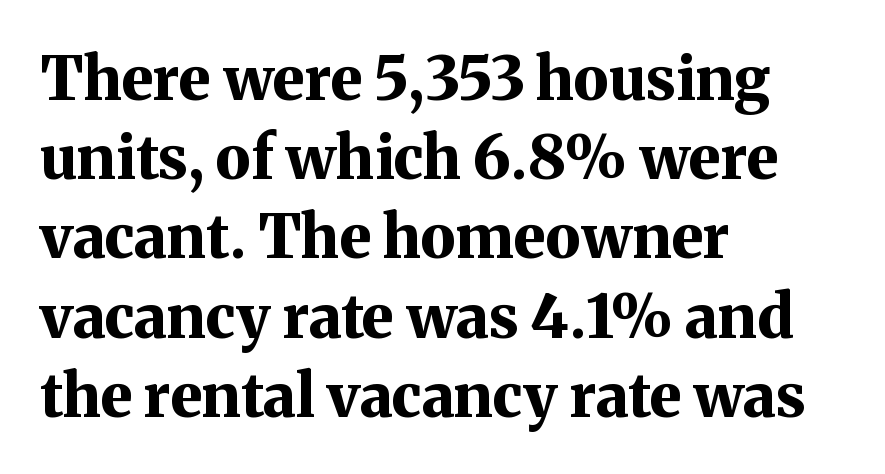
{"serif": "yes", "italic": "no", "bold": "yes", "weight": "bold", "width": "normal", "stroke_contrast": "medium", "x_height": "medium", "monospaced": "no", "underline": "no", "align": "left", "line_spacing": "normal", "line_spacing_ratio": 1.32, "letter_spacing": "normal", "letter_spacing_em": 0.0, "glyph_px": 60}
